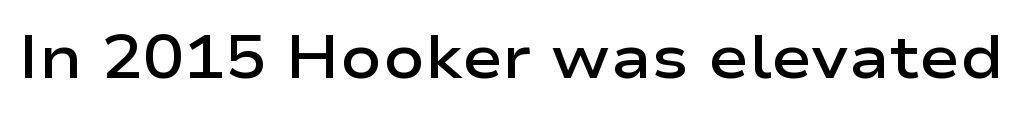
{"serif": "no", "italic": "no", "bold": "semi", "weight": "semibold", "width": "wide", "stroke_contrast": "low", "x_height": "medium", "monospaced": "no", "underline": "no", "letter_spacing": "normal", "letter_spacing_em": 0.0, "glyph_px": 61}
